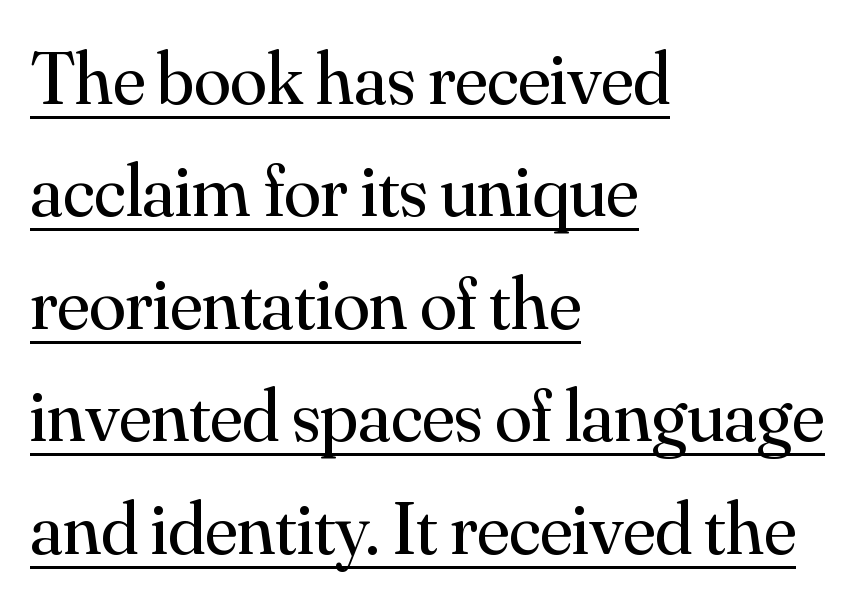
{"serif": "yes", "italic": "no", "bold": "no", "weight": "regular", "width": "normal", "stroke_contrast": "medium", "x_height": "small", "monospaced": "no", "underline": "yes", "align": "left", "line_spacing": "normal", "line_spacing_ratio": 1.5, "letter_spacing": "normal", "letter_spacing_em": 0.0, "glyph_px": 75}
